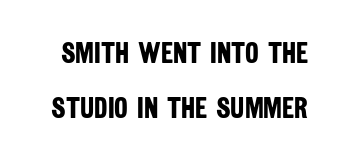
Q: Is the text bold? A: Yes.
Q: Is the typeface a serif or a sans-serif typeface? A: Sans-serif.
Q: Is the text underlined? A: No.
Q: Is the spacing between letters normal or unusually wide? A: Normal.
Q: Width (condensed, normal, or wide)? A: Condensed.
Q: Stroke contrast? A: Low.
Q: x-height? A: Large.
Q: Monospaced? A: No.
